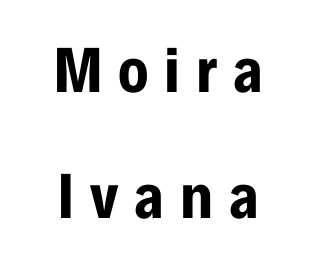
{"serif": "no", "italic": "no", "bold": "yes", "weight": "bold", "width": "condensed", "stroke_contrast": "low", "x_height": "medium", "monospaced": "no", "underline": "no", "align": "center", "line_spacing": "loose", "line_spacing_ratio": 1.97, "letter_spacing": "wide", "letter_spacing_em": 0.25, "glyph_px": 64}
